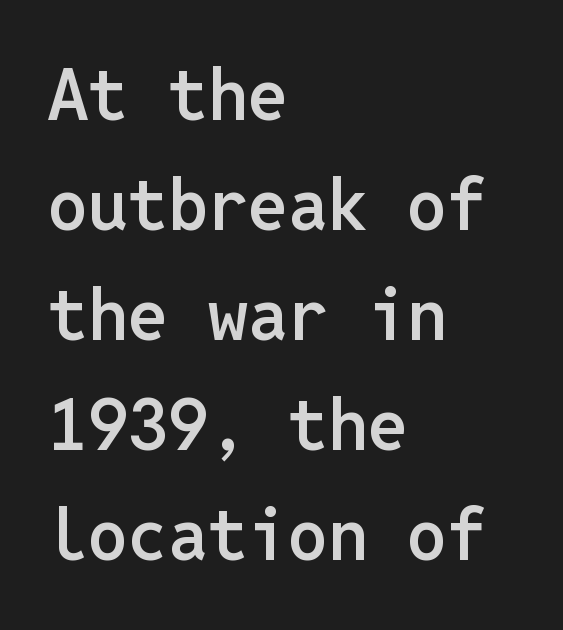
The font family rendered here belongs to the sans-serif group. How are the letters spaced? Ordinarily, with no added tracking. In terms of weight, the rendering is demibold, just under bold. The specimen omits any rule beneath the text block's lines. Note the uniform advance width — an 'i' takes as much space as an 'm'.
